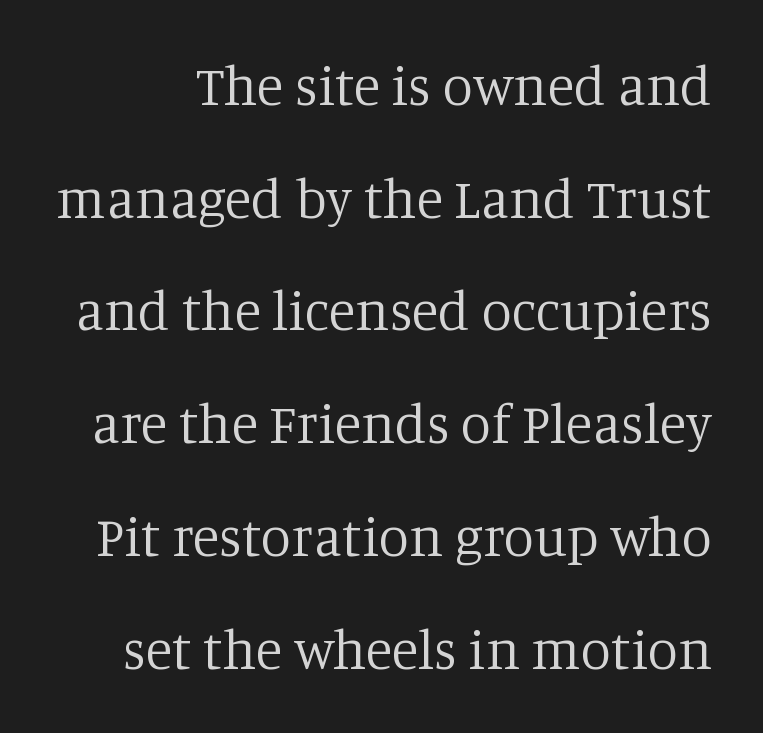
Think of a printed novel: that variable character pitch is what you see here. Compared with typical paragraphs, the rows here are farther apart. If you drew a line through each stem, it would be perfectly vertical. No extra ink here — the face is not bold. Does extra space separate the letters? No, they use regular spacing. You can tell from the footed stems that serif type was used.
